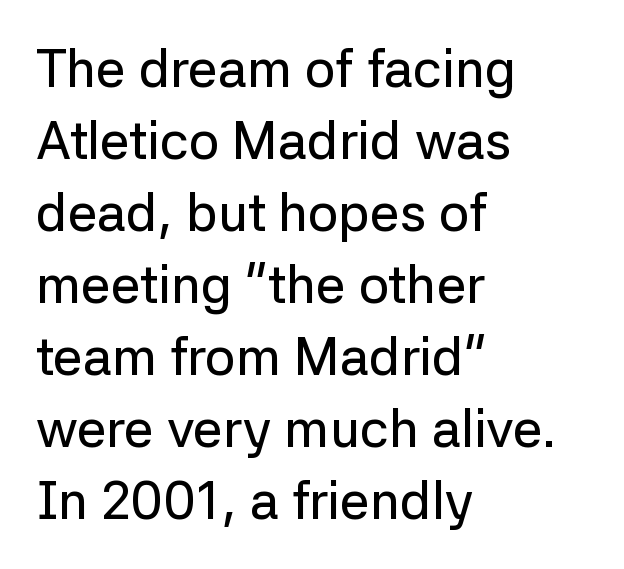
Q: Is the text italic (slanted)? A: No, it is upright.
Q: Is the typeface a serif or a sans-serif typeface? A: Sans-serif.
Q: Is the text underlined? A: No.
Q: How is the paragraph aligned? A: Left-aligned.
Q: Is the spacing between letters normal or unusually wide? A: Normal.
Q: Is the spacing between lines tight, normal or loose? A: Normal.
Q: Width (condensed, normal, or wide)? A: Normal.
Q: Stroke contrast? A: Low.
Q: x-height? A: Medium.
Q: Monospaced? A: No.
